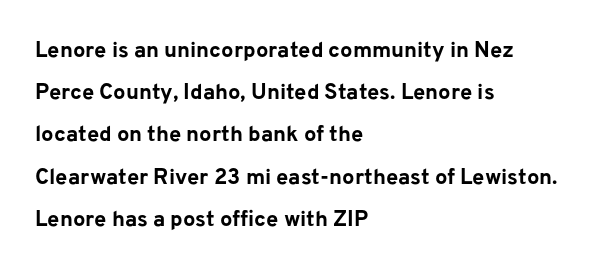
{"italic": "no", "bold": "yes", "underline": "no", "align": "left", "line_spacing": "loose", "line_spacing_ratio": 1.92, "letter_spacing": "normal", "letter_spacing_em": 0.0, "glyph_px": 22}
